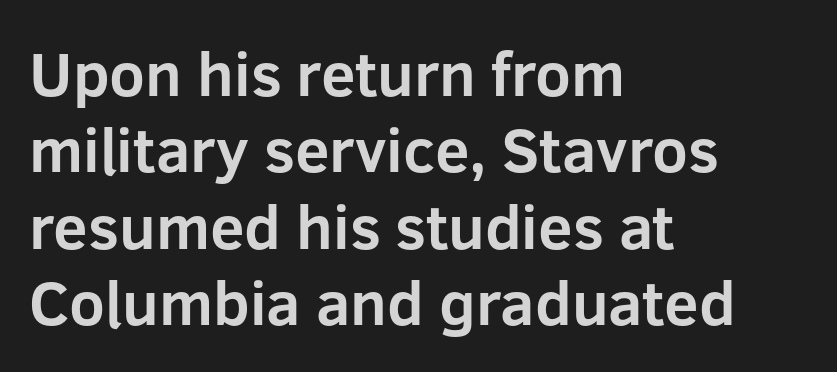
Q: Is the text bold? A: Yes.
Q: Is the text italic (slanted)? A: No, it is upright.
Q: Is the typeface a serif or a sans-serif typeface? A: Sans-serif.
Q: Is the text underlined? A: No.
Q: How is the paragraph aligned? A: Left-aligned.
Q: Is the spacing between letters normal or unusually wide? A: Normal.
Q: Width (condensed, normal, or wide)? A: Normal.
Q: Stroke contrast? A: Low.
Q: x-height? A: Medium.
Q: Monospaced? A: No.
